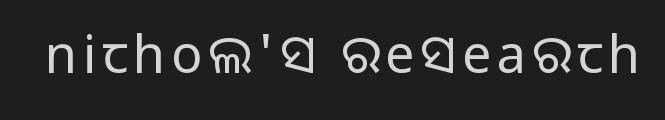
Q: Is the text italic (slanted)? A: No, it is upright.
Q: Is the typeface a serif or a sans-serif typeface? A: Sans-serif.
Q: Is the text underlined? A: No.
Q: Width (condensed, normal, or wide)? A: Normal.
Q: Stroke contrast? A: Medium.
Q: Monospaced? A: No.
